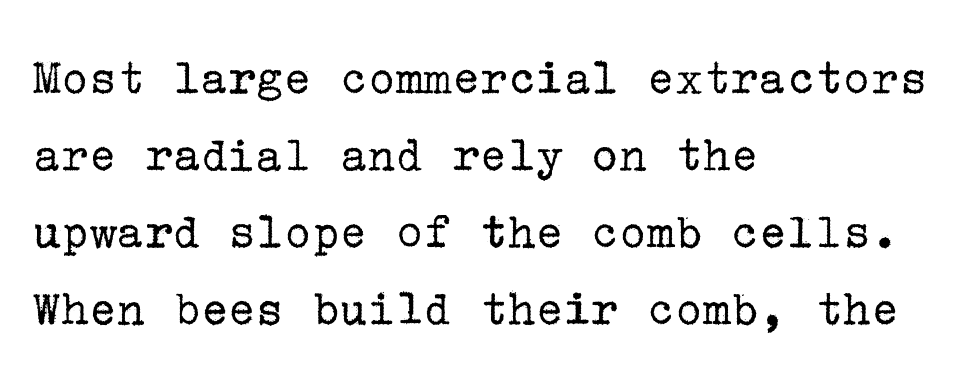
Q: Is the text bold? A: No.
Q: Is the text italic (slanted)? A: No, it is upright.
Q: Is the typeface a serif or a sans-serif typeface? A: Serif.
Q: Is the text underlined? A: No.
Q: How is the paragraph aligned? A: Left-aligned.
Q: Is the spacing between letters normal or unusually wide? A: Normal.
Q: Is the spacing between lines tight, normal or loose? A: Normal.
Q: Width (condensed, normal, or wide)? A: Normal.
Q: Stroke contrast? A: Low.
Q: x-height? A: Medium.
